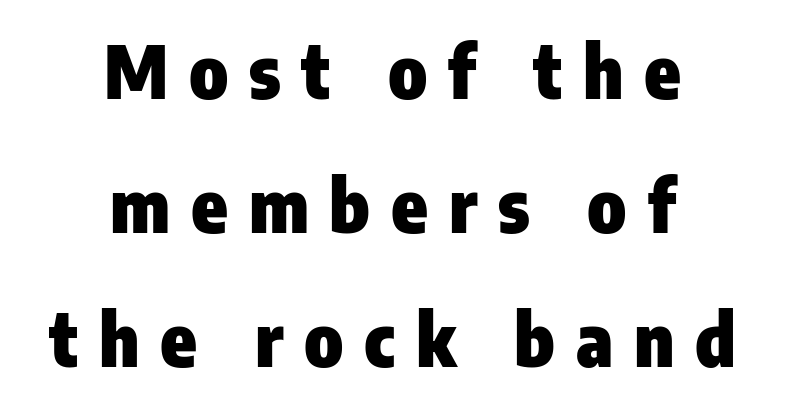
The string is rendered with underlining switched off. Vertical strokes here are truly vertical. The letters advance in unequal steps, a hallmark of proportional type. The sample has been set heavy, in full bold.
